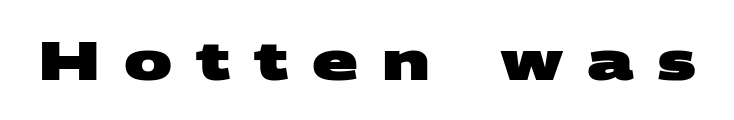
{"serif": "no", "bold": "yes", "weight": "heavy", "width": "wide", "stroke_contrast": "medium", "x_height": "large", "monospaced": "no", "underline": "no", "letter_spacing": "wide", "letter_spacing_em": 0.43, "glyph_px": 54}
